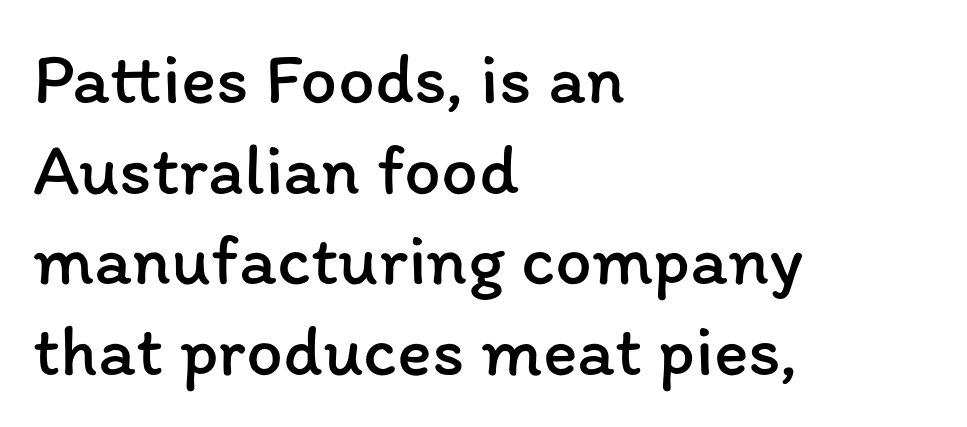
This is roman type, the default non-slanted kind. The weight would be labelled regular, book, light, or lighter still. A classic flush-left, rag-right setting is used for this passage. A typesetter would call this proportional, since set widths differ per character. Nothing unusual about the tracking: characters are spaced as the font intends. Has an underline been added? It has not.
